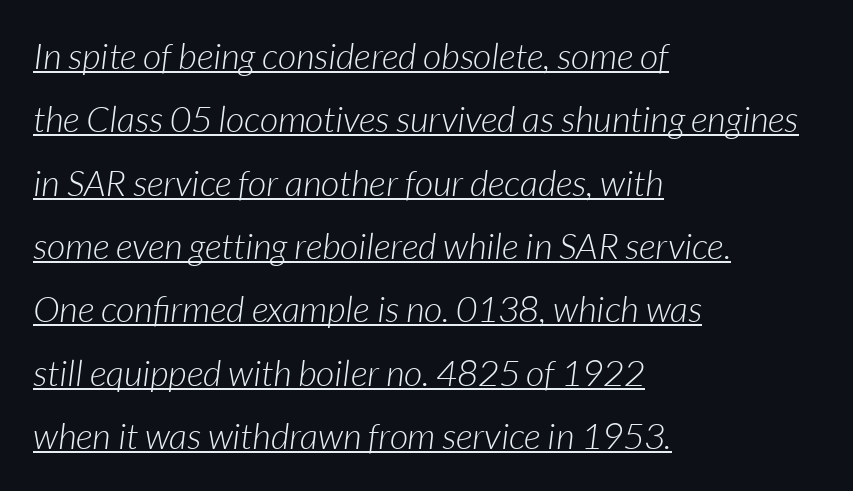
Q: Is the text bold? A: No.
Q: Is the text italic (slanted)? A: Yes, it leans right by about 7 degrees.
Q: Is the text underlined? A: Yes.
Q: How is the paragraph aligned? A: Left-aligned.
Q: Is the spacing between letters normal or unusually wide? A: Normal.
Q: Width (condensed, normal, or wide)? A: Normal.
Q: Stroke contrast? A: Low.
Q: x-height? A: Medium.
Q: Monospaced? A: No.
